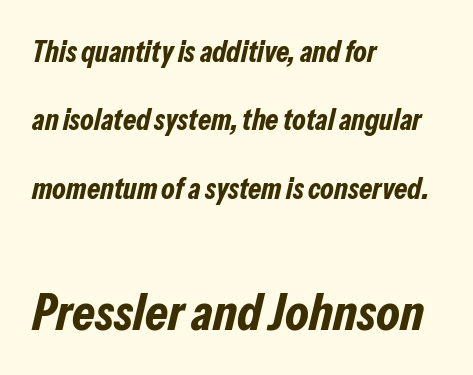
The image shows 52 px bold, condensed type, italic (leaning right); set left-aligned, loose line spacing (2.28x), normal letter spacing, not underlined; the second (bottom) block is 1.73x larger; low stroke contrast and a medium x-height.
